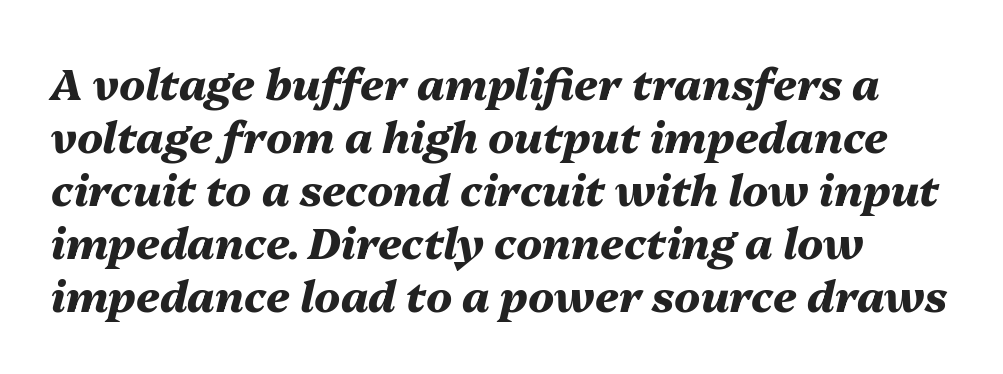
The image shows 43 px heavy type, italic (leaning right); set line spacing 1.23x, normal letter spacing, not underlined; medium stroke contrast and a medium x-height.
